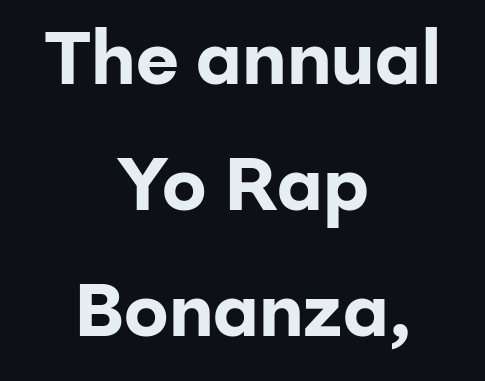
{"serif": "no", "italic": "no", "bold": "yes", "weight": "bold", "width": "normal", "stroke_contrast": "low", "x_height": "medium", "monospaced": "no", "underline": "no", "align": "center", "line_spacing": "normal", "line_spacing_ratio": 1.7, "letter_spacing": "normal", "letter_spacing_em": 0.0, "glyph_px": 74}
